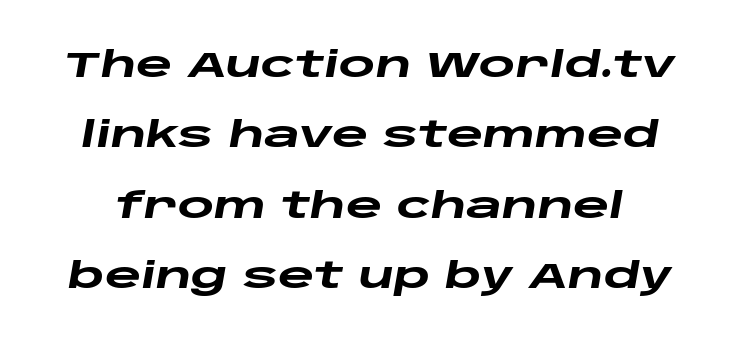
Words appear dense and cohesive because spacing is normal. Leading: increased. Note the varied advance widths — an 'i' is clearly narrower than an 'm'. Look at the stroke-to-counter ratio: heavy, a bold. The glyphs look as if they've been sheared to an angle.
